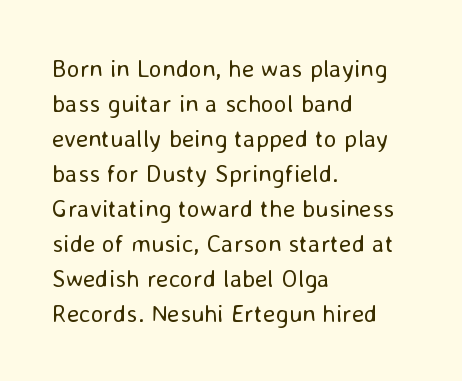
{"italic": "no", "bold": "no", "underline": "no", "align": "left", "line_spacing": "normal", "line_spacing_ratio": 1.4, "letter_spacing": "normal", "letter_spacing_em": 0.0, "glyph_px": 25}
